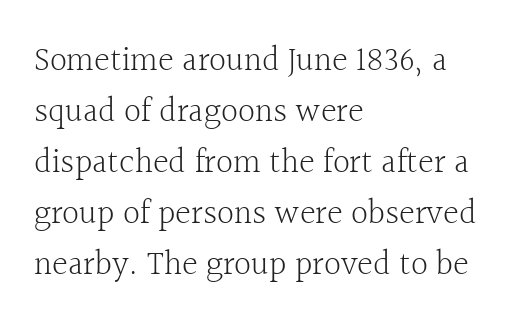
The image shows 34 px light serif type, upright; set left-aligned, normal line spacing (1.5x), normal letter spacing, not underlined; a medium x-height.
